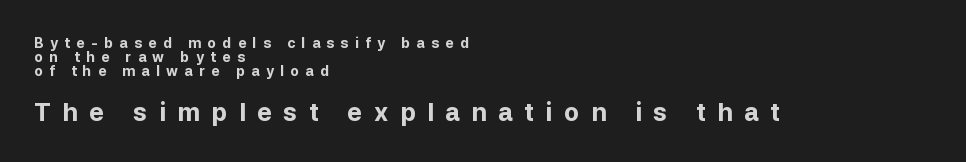
Short note: letters widely spaced. If you drew a line through each stem, it would be perfectly vertical. The passage shown begins with its smaller block and ends with its larger one. The font is running at its bold setting. Is there much room between lines? No — they nearly touch.
